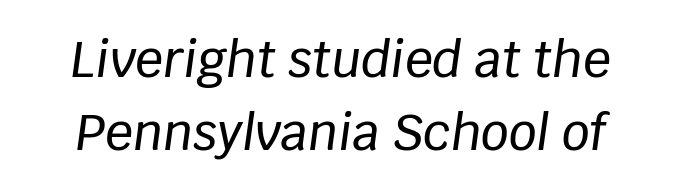
Q: Is the text italic (slanted)? A: Yes, it leans right by about 8 degrees.
Q: Is the text underlined? A: No.
Q: Is the spacing between letters normal or unusually wide? A: Normal.
Q: Is the spacing between lines tight, normal or loose? A: Normal.
Q: Width (condensed, normal, or wide)? A: Normal.
Q: Stroke contrast? A: Low.
Q: x-height? A: Large.
Q: Monospaced? A: No.
